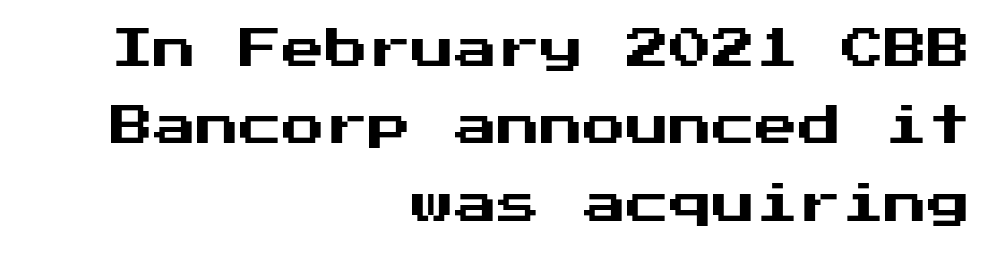
{"serif": "no", "italic": "no", "width": "normal", "stroke_contrast": "medium", "x_height": "medium", "underline": "no", "align": "right", "line_spacing_ratio": 1.8, "letter_spacing": "normal", "letter_spacing_em": 0.0, "glyph_px": 43}
